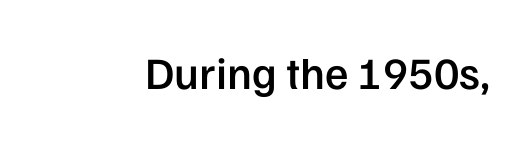
{"serif": "no", "italic": "no", "bold": "semi", "weight": "semibold", "width": "normal", "stroke_contrast": "low", "x_height": "medium", "monospaced": "no", "underline": "no", "letter_spacing": "normal", "letter_spacing_em": 0.0, "glyph_px": 45}
